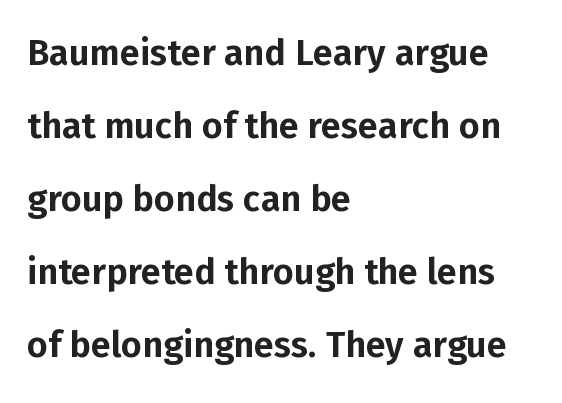
Q: Is the text italic (slanted)? A: No, it is upright.
Q: Is the typeface a serif or a sans-serif typeface? A: Sans-serif.
Q: Is the text underlined? A: No.
Q: How is the paragraph aligned? A: Left-aligned.
Q: Is the spacing between letters normal or unusually wide? A: Normal.
Q: Is the spacing between lines tight, normal or loose? A: Loose.
Q: Width (condensed, normal, or wide)? A: Normal.
Q: Stroke contrast? A: Low.
Q: x-height? A: Medium.
Q: Monospaced? A: No.
